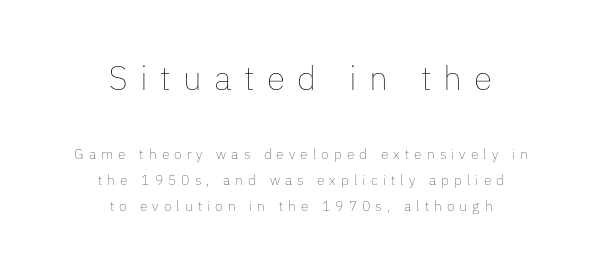
Look at the tracking — it's clearly loosened, letters drifting apart. Descender tails drop into unmarked territory. Unlike italic type, these characters show no tilt at all. Heft: none added — not bold.
